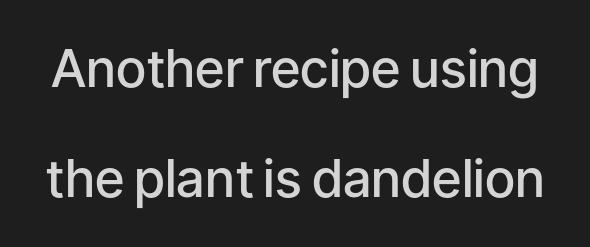
Q: Is the text bold? A: Semi-bold.
Q: Is the text italic (slanted)? A: No, it is upright.
Q: Is the typeface a serif or a sans-serif typeface? A: Sans-serif.
Q: Is the text underlined? A: No.
Q: Is the spacing between letters normal or unusually wide? A: Normal.
Q: Is the spacing between lines tight, normal or loose? A: Loose.
Q: Width (condensed, normal, or wide)? A: Normal.
Q: Stroke contrast? A: Low.
Q: x-height? A: Medium.
Q: Monospaced? A: No.
